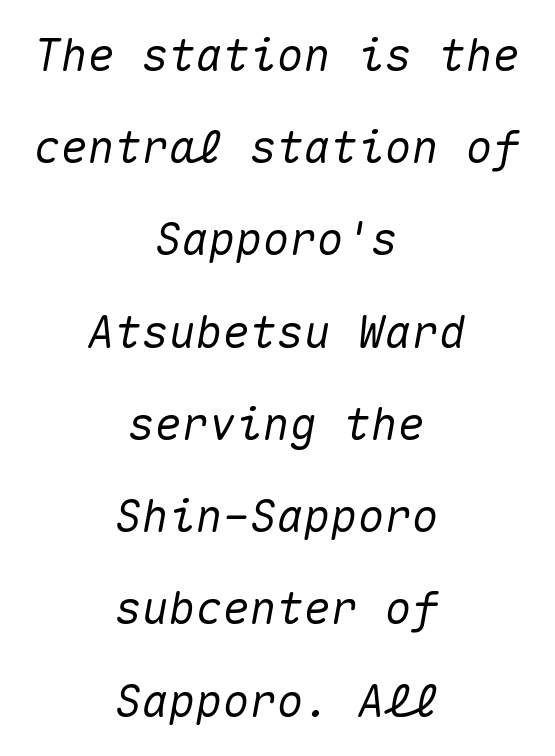
Q: Is the text italic (slanted)? A: Yes, it leans right by about 10 degrees.
Q: Is the text underlined? A: No.
Q: How is the paragraph aligned? A: Centered.
Q: Is the spacing between letters normal or unusually wide? A: Normal.
Q: Is the spacing between lines tight, normal or loose? A: Loose.
Q: Width (condensed, normal, or wide)? A: Normal.
Q: Stroke contrast? A: Medium.
Q: x-height? A: Medium.
Q: Monospaced? A: Yes.
